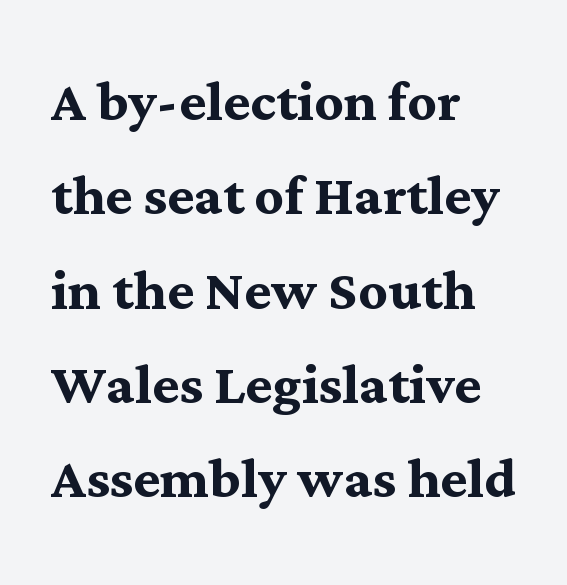
The image shows 72 px semibold serif type, upright; set left-aligned, normal line spacing (1.31x), normal letter spacing, not underlined; medium stroke contrast and a medium x-height.
